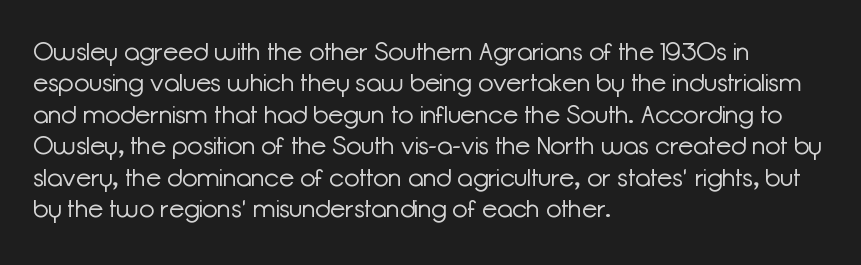
Q: Is the text bold? A: No.
Q: Is the text italic (slanted)? A: No, it is upright.
Q: Is the text underlined? A: No.
Q: How is the paragraph aligned? A: Left-aligned.
Q: Is the spacing between letters normal or unusually wide? A: Normal.
Q: Is the spacing between lines tight, normal or loose? A: Normal.
